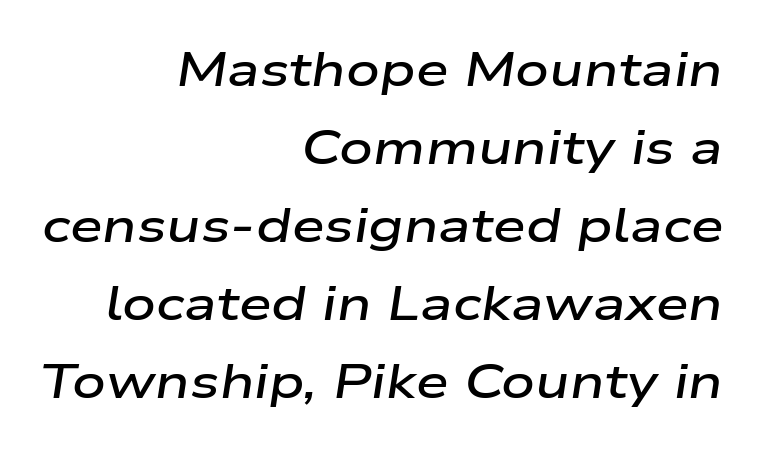
A semibold gives these letters moderate extra thickness, short of bold. Normally led — the rows are evenly, conventionally spaced. The typesetter chose a ragged-left arrangement here. The letters are slanted; this is an italic face. Check the space under the baseline: it is left empty. Do the characters align in a grid? No, the font is proportional.
